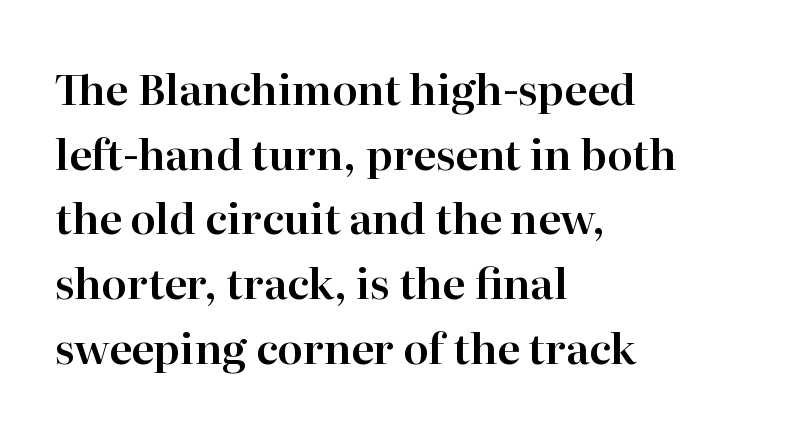
Q: Is the text italic (slanted)? A: No, it is upright.
Q: Is the typeface a serif or a sans-serif typeface? A: Serif.
Q: Is the text underlined? A: No.
Q: How is the paragraph aligned? A: Left-aligned.
Q: Is the spacing between letters normal or unusually wide? A: Normal.
Q: Is the spacing between lines tight, normal or loose? A: Normal.
Q: Width (condensed, normal, or wide)? A: Normal.
Q: Stroke contrast? A: High.
Q: x-height? A: Medium.
Q: Monospaced? A: No.
